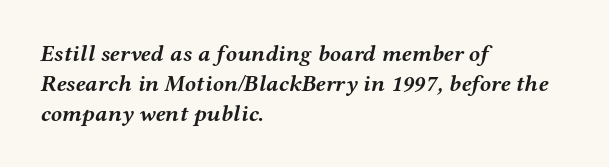
The image shows 23 px bold type, italic (leaning right); set left-aligned, normal line spacing (1.3x), normal letter spacing, not underlined.
